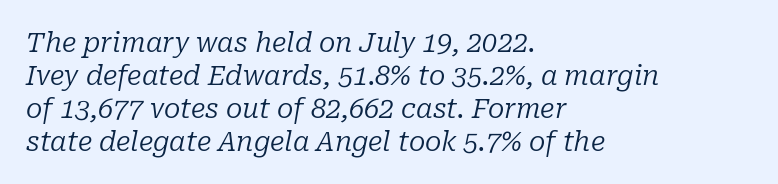
Q: Is the text bold? A: No.
Q: Is the text italic (slanted)? A: Yes, it leans right by about 10 degrees.
Q: Is the text underlined? A: No.
Q: How is the paragraph aligned? A: Left-aligned.
Q: Is the spacing between letters normal or unusually wide? A: Normal.
